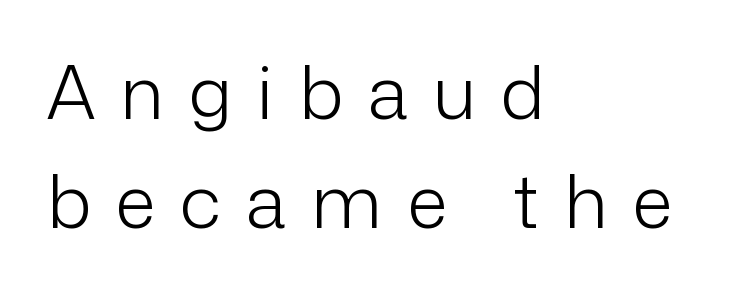
The image shows 74 px light sans-serif type, upright; set left-aligned, normal line spacing (1.47x), unusually wide letter spacing (+0.34 em), not underlined; low stroke contrast and a medium x-height.
